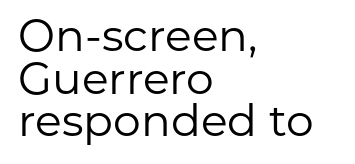
Q: Is the text bold? A: No.
Q: Is the text italic (slanted)? A: No, it is upright.
Q: Is the typeface a serif or a sans-serif typeface? A: Sans-serif.
Q: Is the text underlined? A: No.
Q: How is the paragraph aligned? A: Left-aligned.
Q: Is the spacing between letters normal or unusually wide? A: Normal.
Q: Is the spacing between lines tight, normal or loose? A: Tight.
Q: Width (condensed, normal, or wide)? A: Normal.
Q: Stroke contrast? A: Low.
Q: x-height? A: Medium.
Q: Monospaced? A: No.
